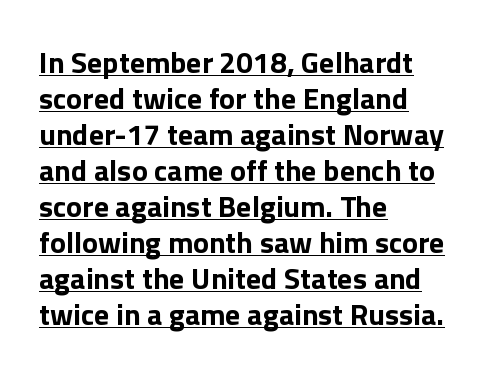
The image shows 30 px bold sans-serif type, upright; set left-aligned, line spacing 1.2x, normal letter spacing, underlined; a medium x-height.
